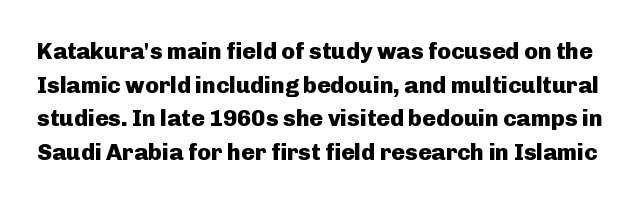
The letters stand upright; this is a roman face. The type is set solid horizontally, with unmodified tracking. Quick note: underline off. Set as a true bold cut, around the 700 mark.
